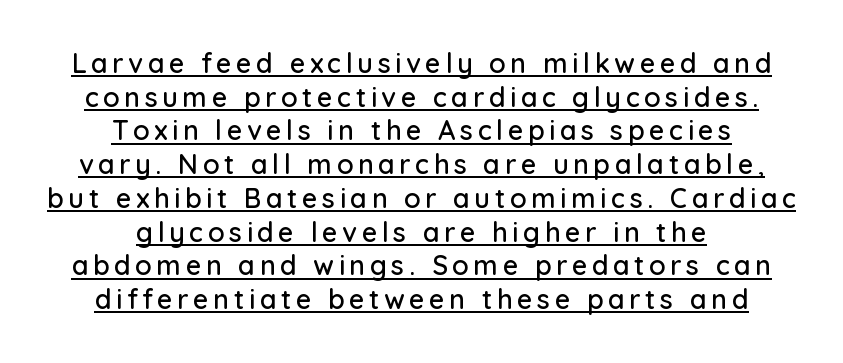
Line spacing here is normal. A continuous stroke trails under the words, as in a hyperlink. Style check: upright. A student would call this center alignment; a typographer would say set centered.
